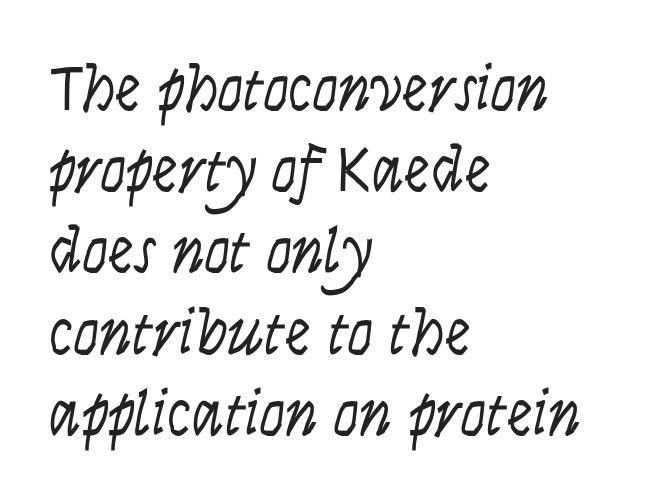
{"serif": "no", "bold": "no", "weight": "light", "width": "condensed", "stroke_contrast": "low", "x_height": "large", "monospaced": "no", "underline": "no", "align": "left", "line_spacing": "normal", "line_spacing_ratio": 1.25, "letter_spacing": "normal", "letter_spacing_em": 0.0, "glyph_px": 65}
